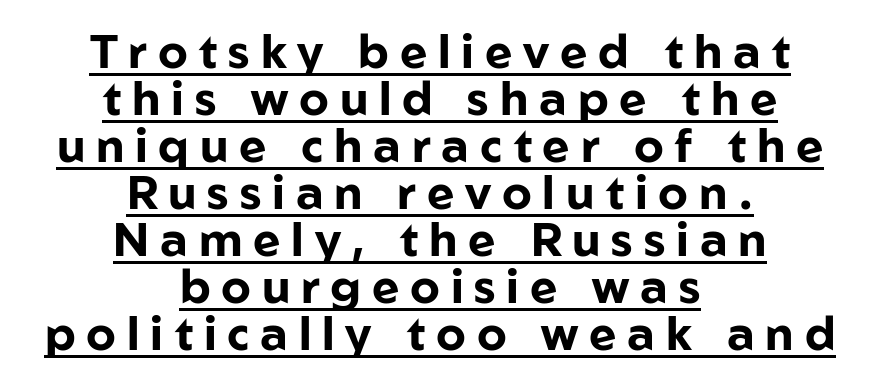
The image shows 47 px bold sans-serif type, upright; set centered, tight line spacing (1.0x), unusually wide letter spacing (+0.23 em), underlined; low stroke contrast and a medium x-height.
